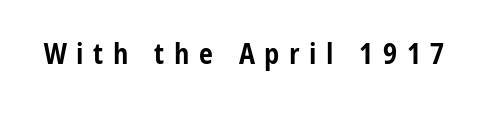
{"serif": "no", "italic": "no", "bold": "yes", "weight": "bold", "width": "condensed", "stroke_contrast": "low", "x_height": "medium", "monospaced": "no", "underline": "no", "letter_spacing": "wide", "letter_spacing_em": 0.34, "glyph_px": 28}
